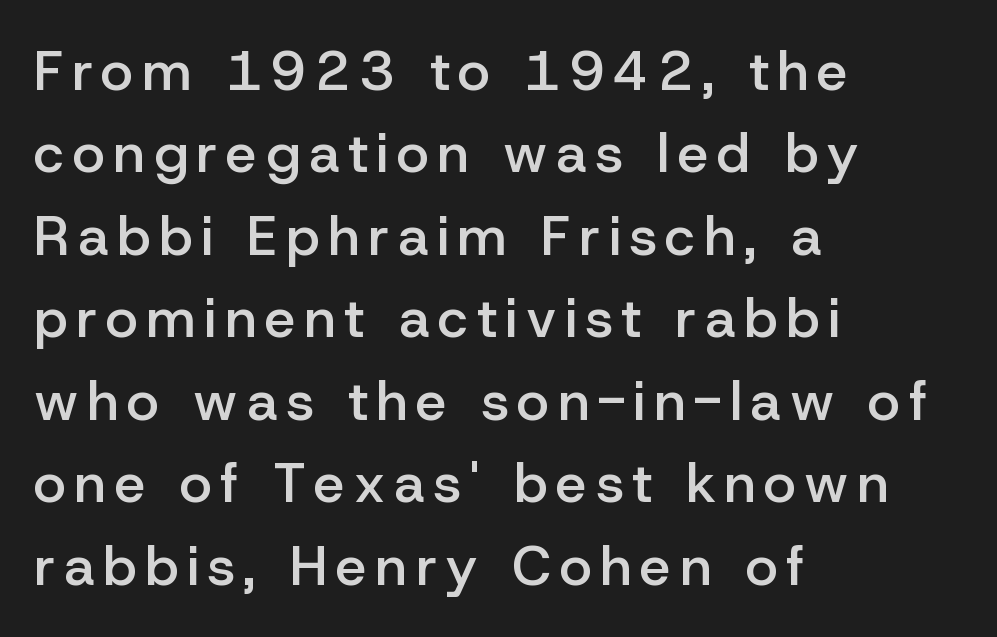
{"serif": "no", "italic": "no", "bold": "semi", "weight": "semibold", "width": "normal", "stroke_contrast": "low", "x_height": "medium", "monospaced": "no", "underline": "no", "align": "left", "line_spacing": "normal", "line_spacing_ratio": 1.5, "glyph_px": 55}
